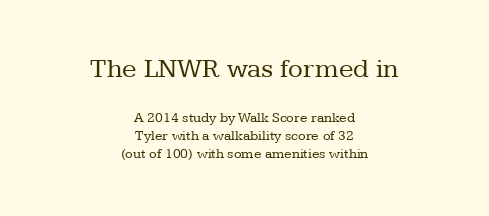
Q: Is the text bold? A: No.
Q: Is the text italic (slanted)? A: No, it is upright.
Q: Is the text underlined? A: No.
Q: How is the paragraph aligned? A: Centered.
Q: Is the spacing between letters normal or unusually wide? A: Normal.
Q: Is the spacing between lines tight, normal or loose? A: Normal.
Q: Which block of text is set in a larger size, the first (top) or the second (bottom)? A: The first (top) one.
